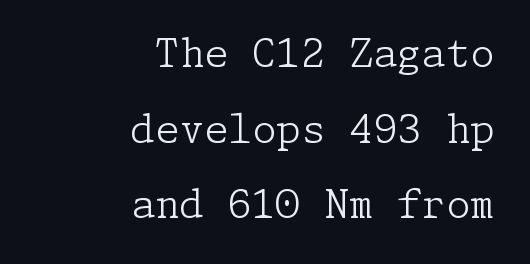
Notice how the passage keeps a crisp vertical edge on the right only. This sample uses plain, unmodified letter spacing. Airy leading. Upright lettering throughout. The strip under each line holds only bare page.
